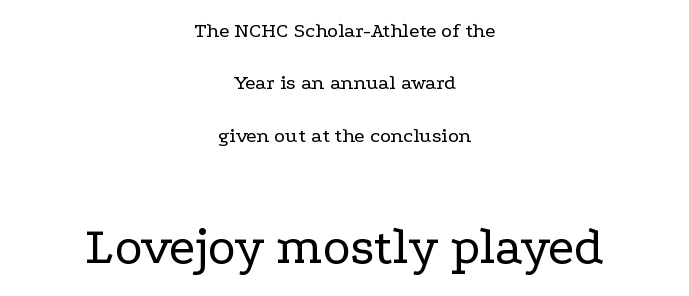
{"serif": "yes", "italic": "no", "bold": "no", "weight": "regular", "width": "wide", "stroke_contrast": "low", "x_height": "medium", "monospaced": "no", "underline": "no", "align": "center", "line_spacing": "loose", "line_spacing_ratio": 2.49, "letter_spacing": "normal", "letter_spacing_em": 0.0, "larger_block": "second", "size_ratio": 2.52, "glyph_px": 53}
